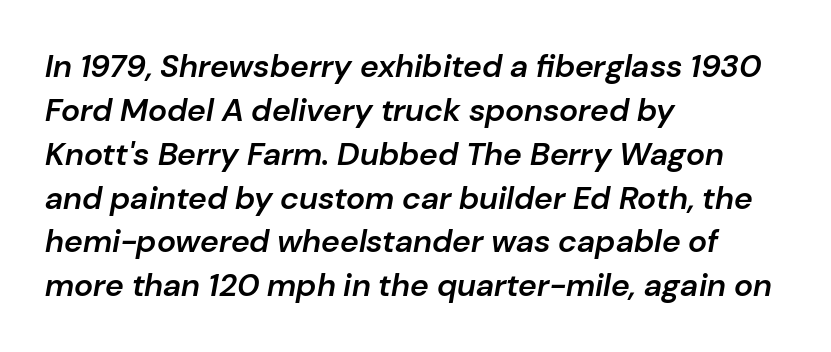
Q: Is the text bold? A: Semi-bold.
Q: Is the text italic (slanted)? A: Yes, it leans right by about 10 degrees.
Q: Is the text underlined? A: No.
Q: How is the paragraph aligned? A: Left-aligned.
Q: Is the spacing between letters normal or unusually wide? A: Normal.
Q: Is the spacing between lines tight, normal or loose? A: Normal.
Q: Width (condensed, normal, or wide)? A: Normal.
Q: Stroke contrast? A: Low.
Q: x-height? A: Medium.
Q: Monospaced? A: No.
